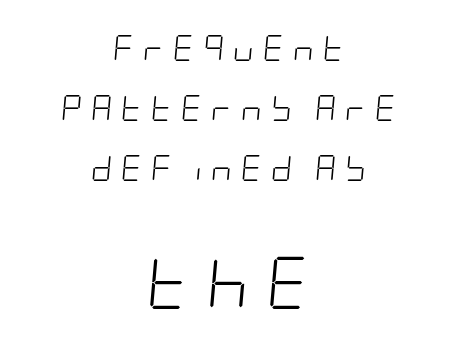
The image shows 52 px light, condensed type, italic (leaning right); set centered, loose line spacing (2.31x), unusually wide letter spacing (+0.34 em), not underlined; the second (bottom) block is 2.0x larger; low stroke contrast and a large x-height.
